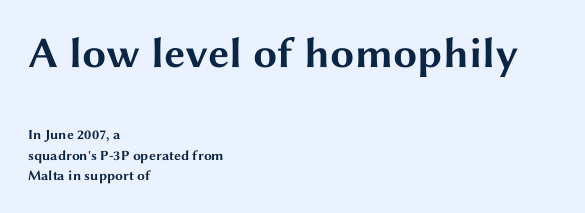
Look at the glyph heights: the upper group is clearly the bigger setting. This rendering features lettering with no underline. Leftover space on each line is placed entirely after the last word. Inter-character spacing is left at the font's built-in metrics. Do the letters lean? They stand straight. Heavy, bold letterforms.
